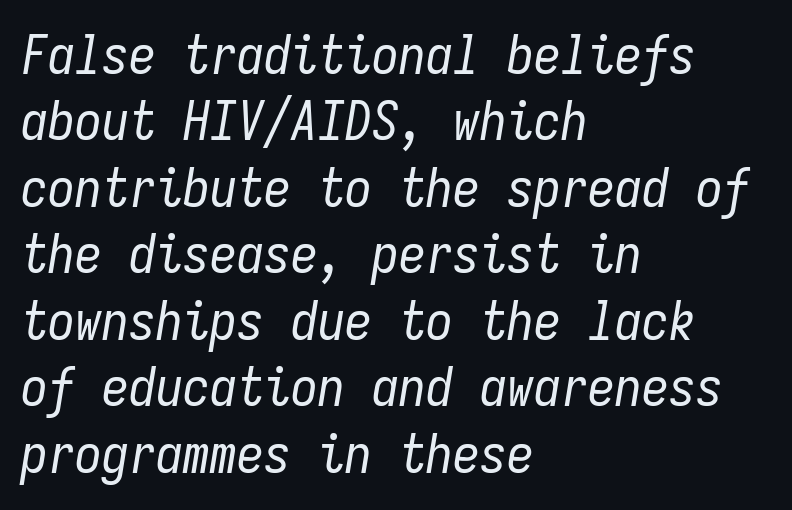
Horizontal alignment here is leftward, the default for most running prose. This sample has the even, mechanical cadence of fixed-width lettering. Short note: letters normally spaced. The specimen omits any rule beneath the text block's lines. When letters slant like this, we call the style italic. Heaviness? Minimal to ordinary, like unemphasized prose.
